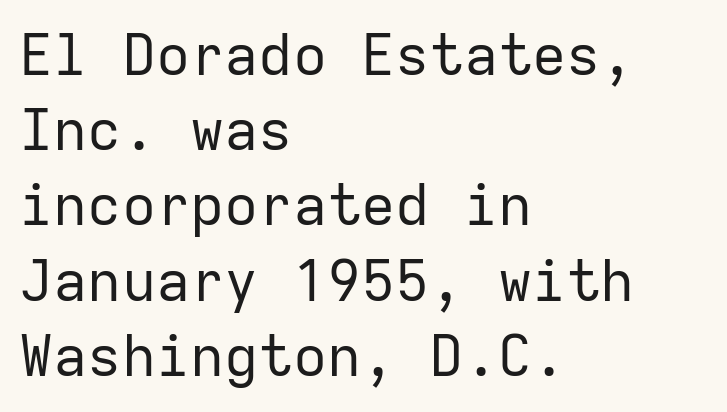
The image shows 57 px regular-weight sans-serif type, upright, monospaced; set left-aligned, normal line spacing (1.32x), normal letter spacing, not underlined; low stroke contrast and a medium x-height.
